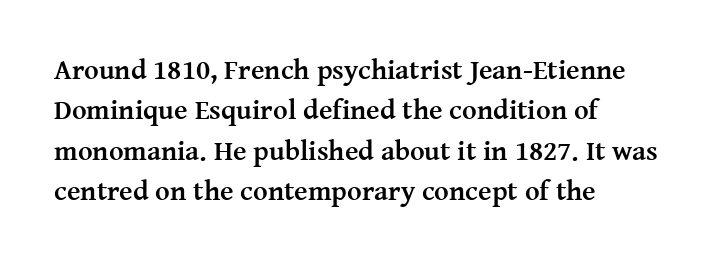
{"serif": "yes", "italic": "no", "bold": "yes", "weight": "semibold", "width": "normal", "stroke_contrast": "medium", "x_height": "medium", "monospaced": "no", "underline": "no", "align": "left", "line_spacing": "normal", "line_spacing_ratio": 1.44, "letter_spacing": "normal", "letter_spacing_em": 0.0, "glyph_px": 28}
